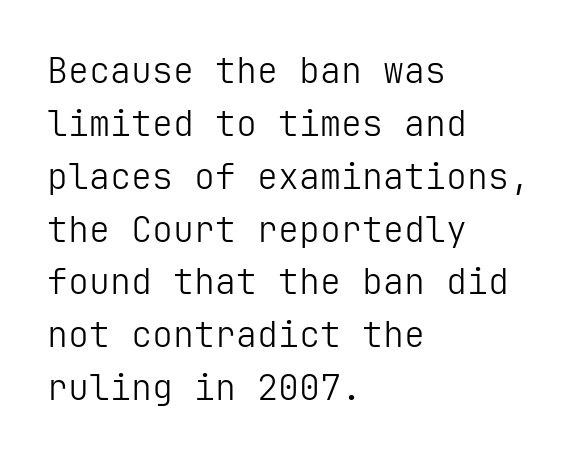
The image shows 35 px light sans-serif type, upright; set left-aligned, normal line spacing (1.51x), normal letter spacing, not underlined; low stroke contrast and a medium x-height.
